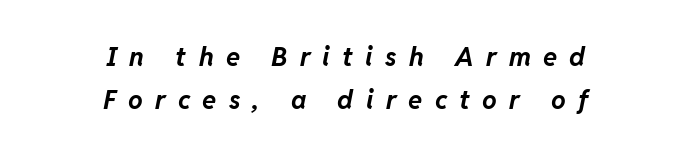
Emphasis by weight is at full strength: bold. Underlining? Definitely not there. If you drew a line through each stem, it would be angled. Baseline-to-baseline distance is the conventional proportion of letter height.
